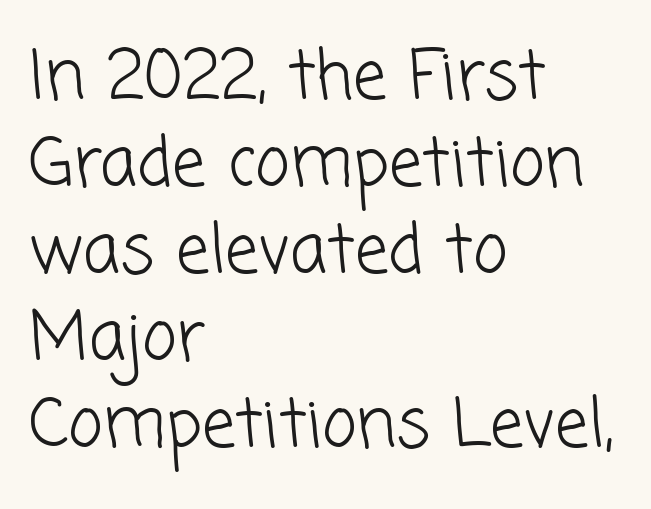
The image shows 67 px light sans-serif type; set left-aligned, normal line spacing (1.3x), normal letter spacing, not underlined; low stroke contrast and a medium x-height.
